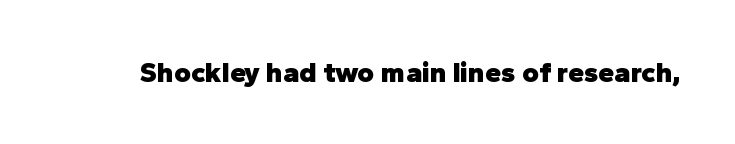
The letters stand upright; this is a roman face. The foot of each line stays bare and open. Tracking here is standard; glyphs follow each other at the usual distance. You can tell from the bare stems that sans-serif type was used. The characters look thick and weighty, a clear bold. Proportional: the letters do not fall into vertical columns.
